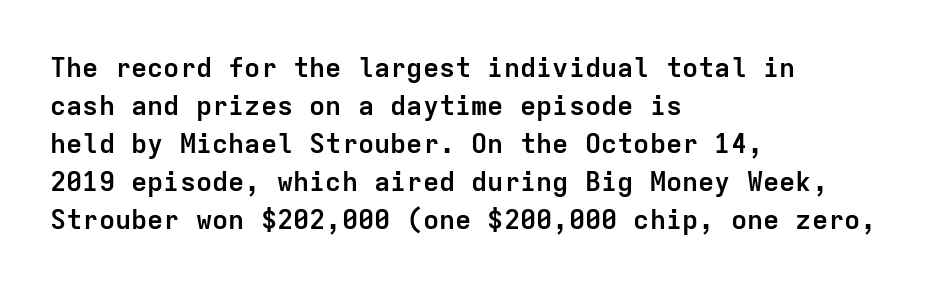
Q: Is the text bold? A: Yes.
Q: Is the text italic (slanted)? A: No, it is upright.
Q: Is the text underlined? A: No.
Q: How is the paragraph aligned? A: Left-aligned.
Q: Is the spacing between letters normal or unusually wide? A: Normal.
Q: Is the spacing between lines tight, normal or loose? A: Normal.
